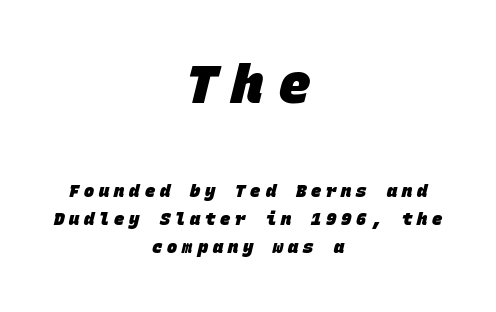
The image shows 52 px heavy sans-serif type, monospaced; set centered, normal line spacing (1.65x), unusually wide letter spacing (+0.29 em), not underlined; the first (top) block is 3.06x larger; low stroke contrast and a large x-height.
